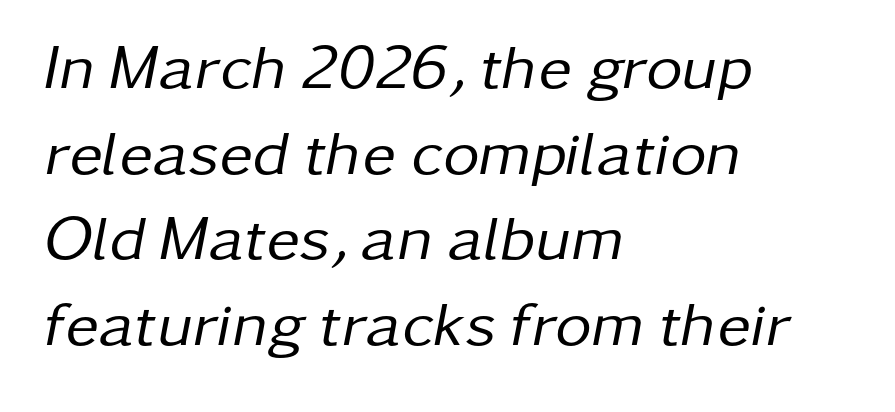
Normally led — the rows are evenly, conventionally spaced. Clear beneath every line of the passage. Varying glyph widths throughout — classic text-font behaviour. Ink coverage per letter is moderate at most.
